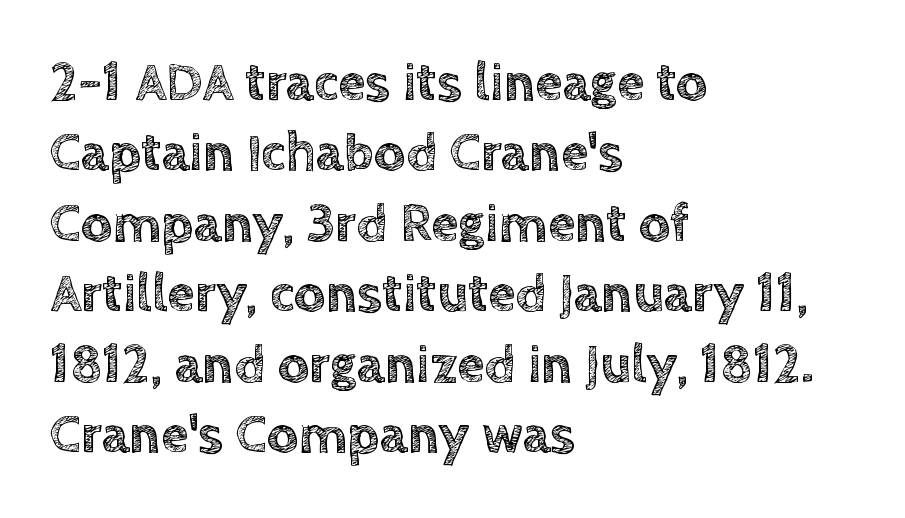
These lines are rendered in a variable-pitch font. The lines sit at an ordinary, default distance from one another. Compared with a centered layout, this one pins lines to the left instead. You can tell it's not italic because the verticals are truly vertical. Honestly, the letter spacing is just normal — you wouldn't notice it.
